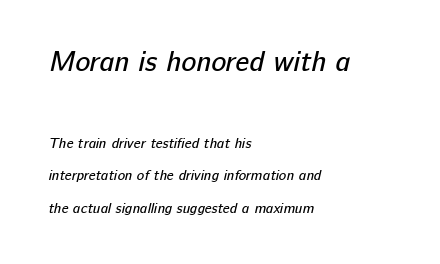
Q: Is the text bold? A: No.
Q: Is the typeface a serif or a sans-serif typeface? A: Sans-serif.
Q: Is the text underlined? A: No.
Q: How is the paragraph aligned? A: Left-aligned.
Q: Is the spacing between letters normal or unusually wide? A: Normal.
Q: Is the spacing between lines tight, normal or loose? A: Loose.
Q: Which block of text is set in a larger size, the first (top) or the second (bottom)? A: The first (top) one.
Q: Width (condensed, normal, or wide)? A: Normal.
Q: Stroke contrast? A: Low.
Q: x-height? A: Medium.
Q: Monospaced? A: No.
